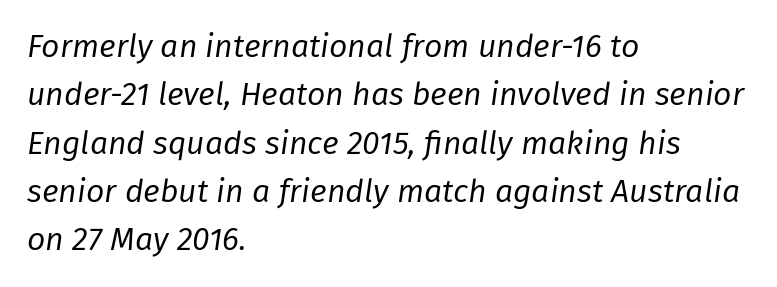
Q: Is the text bold? A: No.
Q: Is the text italic (slanted)? A: Yes, it leans right by about 8 degrees.
Q: Is the text underlined? A: No.
Q: How is the paragraph aligned? A: Left-aligned.
Q: Is the spacing between letters normal or unusually wide? A: Normal.
Q: Is the spacing between lines tight, normal or loose? A: Normal.
Q: Width (condensed, normal, or wide)? A: Normal.
Q: Stroke contrast? A: Low.
Q: x-height? A: Medium.
Q: Monospaced? A: No.
